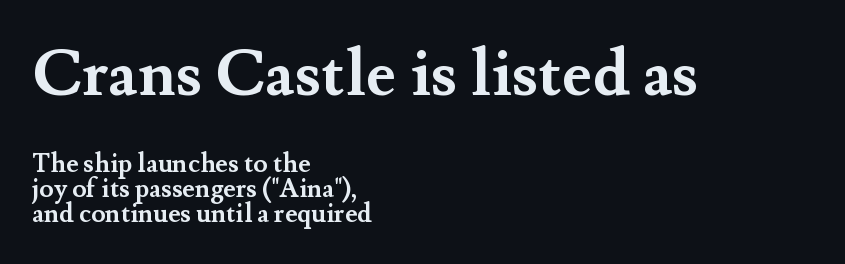
The image shows 65 px semibold serif type, upright; set left-aligned, tight line spacing (0.97x), normal letter spacing, not underlined; the first (top) block is 2.5x larger; medium stroke contrast and a small x-height.
